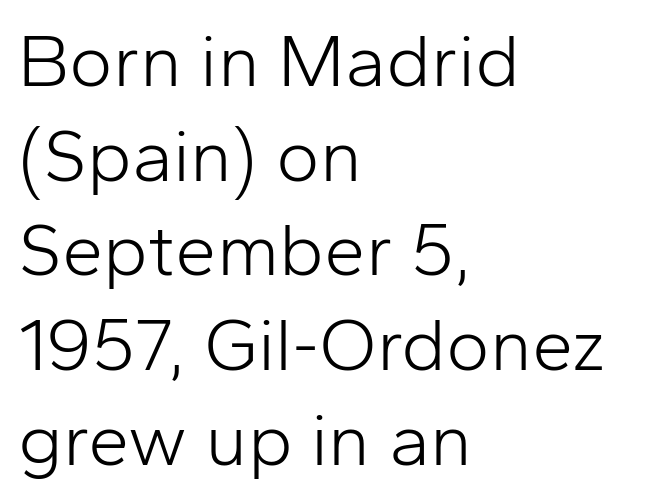
The image shows 74 px light sans-serif type, upright; set left-aligned, normal line spacing (1.28x), normal letter spacing, not underlined; low stroke contrast and a medium x-height.
